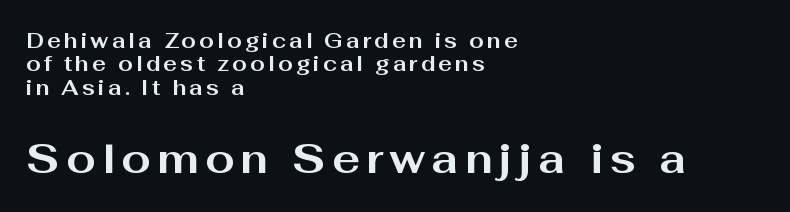
{"serif": "no", "italic": "no", "bold": "yes", "weight": "bold", "width": "wide", "stroke_contrast": "medium", "x_height": "medium", "monospaced": "no", "underline": "no", "align": "left", "line_spacing": "tight", "line_spacing_ratio": 1.11, "larger_block": "second", "size_ratio": 2.0, "glyph_px": 42}
